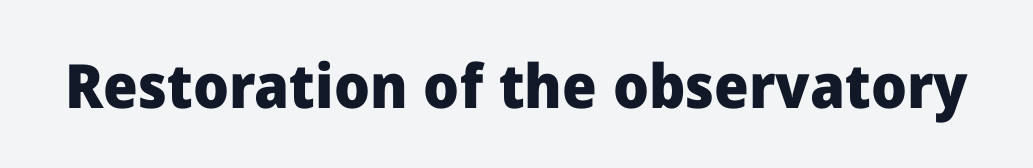
Q: Is the text bold? A: Yes.
Q: Is the text italic (slanted)? A: No, it is upright.
Q: Is the typeface a serif or a sans-serif typeface? A: Sans-serif.
Q: Is the text underlined? A: No.
Q: Is the spacing between letters normal or unusually wide? A: Normal.
Q: Width (condensed, normal, or wide)? A: Normal.
Q: Stroke contrast? A: Low.
Q: x-height? A: Medium.
Q: Monospaced? A: No.
